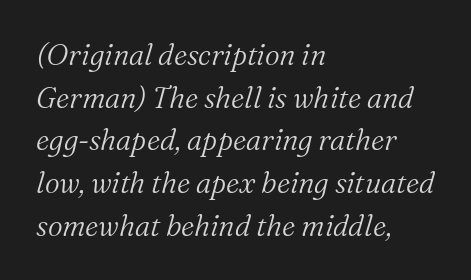
Looks like regular typesetting: each glyph gets only the width it needs. Regarding leading, the lines here are spaced in the standard way. If you drew a ruler down the left edge, every line would touch it. Words float on clear page, feet unadorned. Stem width sits at or under what a default text font uses. The lettering tilts uniformly, giving the passage an italic look.
